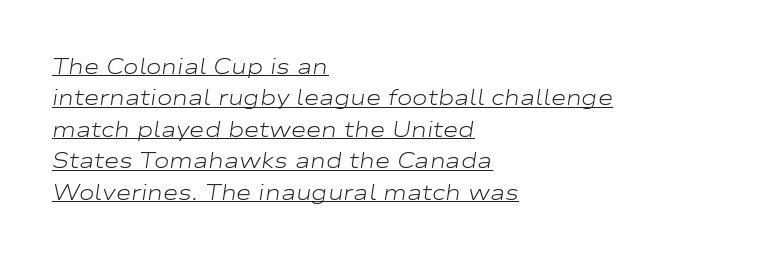
There's an unmistakable incline to the writing here. A classic flush-left, rag-right setting is used for this passage. This sample keeps an unexceptional amount of space between lines. The weight tops out at a normal text grade. A rule runs beneath these lines of type. Nothing unusual about the tracking: characters are spaced as the font intends.
